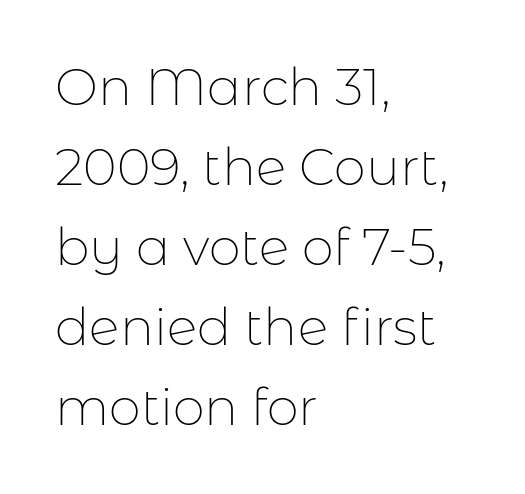
The image shows 51 px thin sans-serif type, upright; set left-aligned, normal line spacing (1.57x), normal letter spacing, not underlined; low stroke contrast and a medium x-height.
